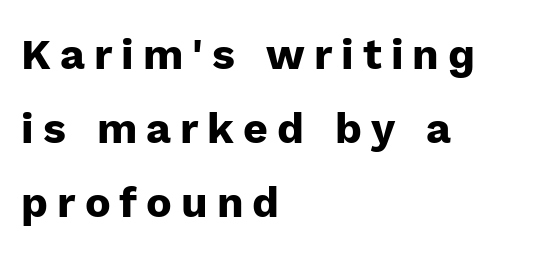
The image shows 43 px heavy sans-serif type, upright; set left-aligned, line spacing 1.72x, unusually wide letter spacing (+0.21 em), not underlined; low stroke contrast and a medium x-height.
